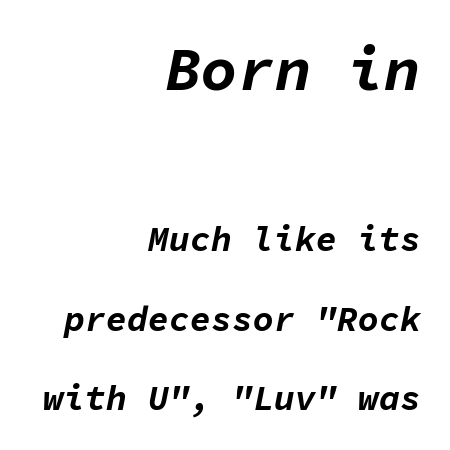
Q: Is the text bold? A: Yes.
Q: Is the text italic (slanted)? A: Yes, it leans right by about 11 degrees.
Q: Is the text underlined? A: No.
Q: How is the paragraph aligned? A: Right-aligned.
Q: Is the spacing between letters normal or unusually wide? A: Normal.
Q: Is the spacing between lines tight, normal or loose? A: Loose.
Q: Which block of text is set in a larger size, the first (top) or the second (bottom)? A: The first (top) one.
Q: Width (condensed, normal, or wide)? A: Normal.
Q: Stroke contrast? A: Low.
Q: x-height? A: Medium.
Q: Monospaced? A: Yes.
